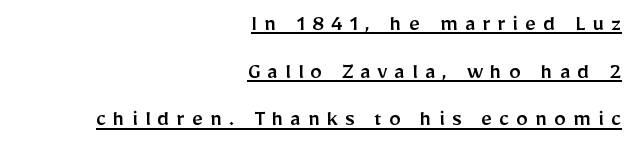
Q: Is the text italic (slanted)? A: No, it is upright.
Q: Is the text underlined? A: Yes.
Q: How is the paragraph aligned? A: Right-aligned.
Q: Is the spacing between letters normal or unusually wide? A: Unusually wide.
Q: Is the spacing between lines tight, normal or loose? A: Loose.
